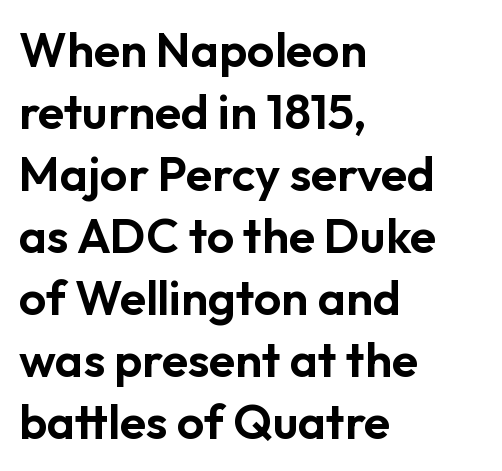
{"serif": "no", "italic": "no", "width": "normal", "stroke_contrast": "low", "x_height": "medium", "monospaced": "no", "underline": "no", "align": "left", "line_spacing": "normal", "line_spacing_ratio": 1.29, "letter_spacing": "normal", "letter_spacing_em": 0.0, "glyph_px": 48}
